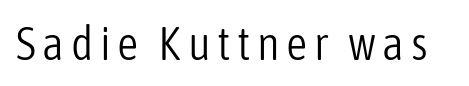
The image shows 47 px light, condensed sans-serif type, upright; set not underlined; low stroke contrast and a medium x-height.
